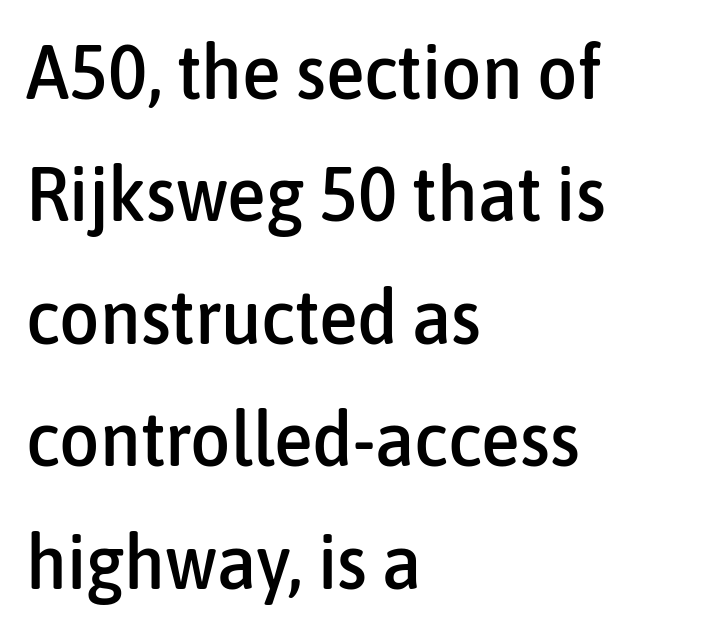
{"serif": "no", "italic": "no", "width": "condensed", "stroke_contrast": "low", "x_height": "medium", "monospaced": "no", "underline": "no", "align": "left", "line_spacing": "normal", "line_spacing_ratio": 1.57, "letter_spacing": "normal", "letter_spacing_em": 0.0, "glyph_px": 78}
